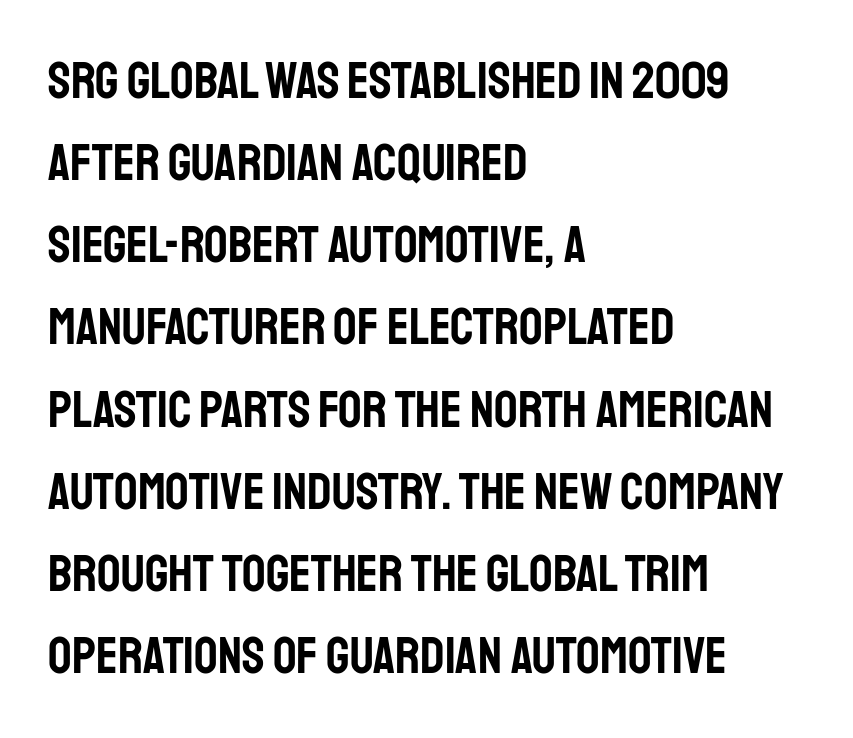
The image shows 52 px condensed sans-serif type, upright; set left-aligned, normal line spacing (1.58x), normal letter spacing, not underlined; low stroke contrast and a large x-height.
